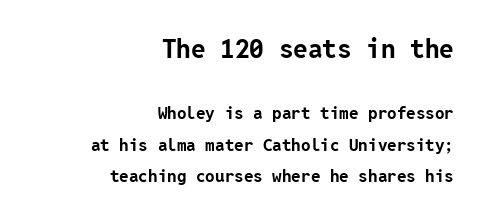
{"italic": "no", "bold": "yes", "underline": "no", "align": "right", "line_spacing_ratio": 1.86, "letter_spacing": "normal", "letter_spacing_em": 0.0, "larger_block": "first", "size_ratio": 1.53, "glyph_px": 26}
